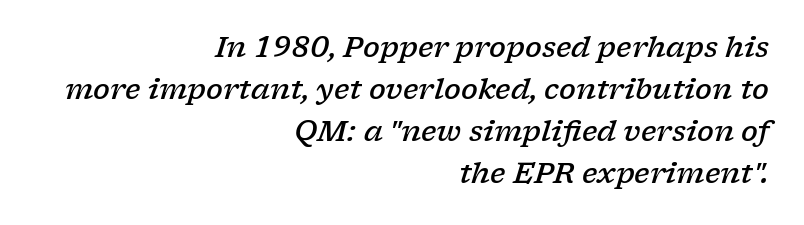
{"serif": "yes", "italic": "yes", "lean": "right", "slant_degrees": 17, "bold": "semi", "weight": "semibold", "width": "wide", "stroke_contrast": "low", "x_height": "medium", "monospaced": "no", "underline": "no", "align": "right", "line_spacing": "normal", "line_spacing_ratio": 1.5, "letter_spacing": "normal", "letter_spacing_em": 0.0, "glyph_px": 28}
